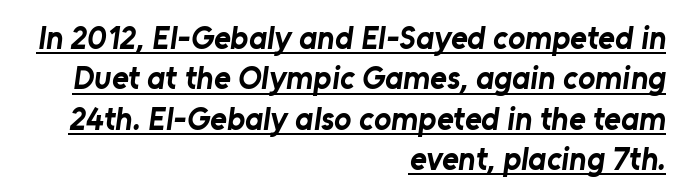
The image shows 32 px bold sans-serif type; set right-aligned, normal line spacing (1.26x), normal letter spacing, underlined; low stroke contrast and a medium x-height.
